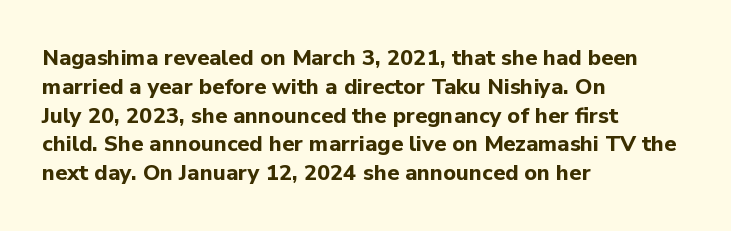
{"italic": "no", "bold": "yes", "underline": "no", "align": "left", "line_spacing": "normal", "line_spacing_ratio": 1.31, "letter_spacing": "normal", "letter_spacing_em": 0.0, "glyph_px": 22}
